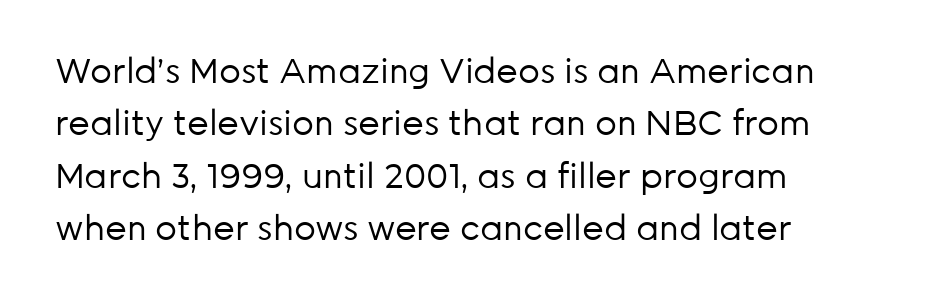
Q: Is the text bold? A: No.
Q: Is the text italic (slanted)? A: No, it is upright.
Q: Is the typeface a serif or a sans-serif typeface? A: Sans-serif.
Q: Is the text underlined? A: No.
Q: How is the paragraph aligned? A: Left-aligned.
Q: Is the spacing between letters normal or unusually wide? A: Normal.
Q: Is the spacing between lines tight, normal or loose? A: Normal.
Q: Width (condensed, normal, or wide)? A: Normal.
Q: Stroke contrast? A: Low.
Q: x-height? A: Medium.
Q: Monospaced? A: No.
